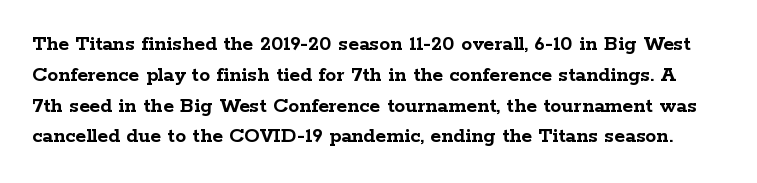
{"italic": "no", "bold": "yes", "underline": "no", "line_spacing": "normal", "line_spacing_ratio": 1.4, "letter_spacing": "normal", "letter_spacing_em": 0.0, "glyph_px": 22}
